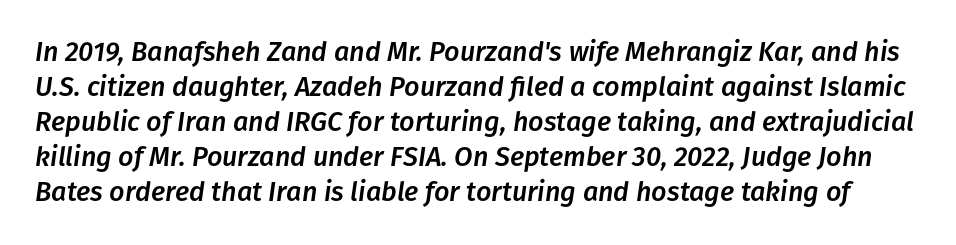
{"italic": "yes", "lean": "right", "slant_degrees": 8, "underline": "no", "line_spacing": "normal", "line_spacing_ratio": 1.3, "letter_spacing": "normal", "letter_spacing_em": 0.0, "glyph_px": 27}
